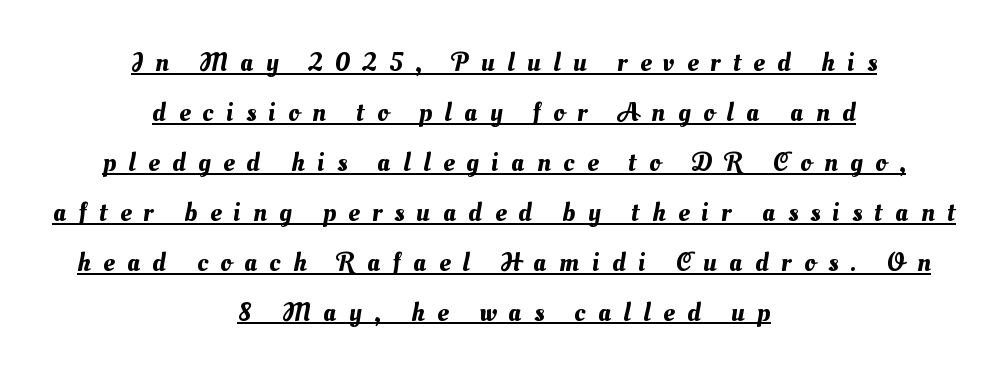
The image shows 27 px text type; set centered, line spacing 1.85x, unusually wide letter spacing (+0.47 em), underlined.
